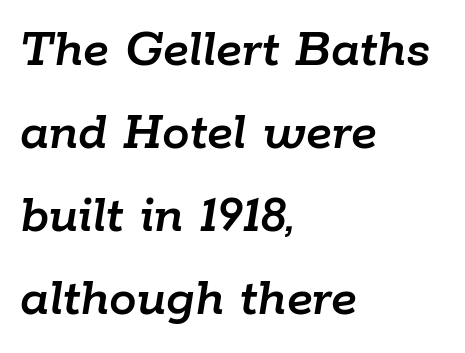
Leading: standard. You can tell it's italic because the verticals aren't actually vertical. The text block is weighted toward the left margin, trailing off unevenly rightward. You could not count columns in this text — the font is proportionally spaced. Honestly, there is no underline to notice here at all. Default kerning and tracking; the words read as compact shapes.
